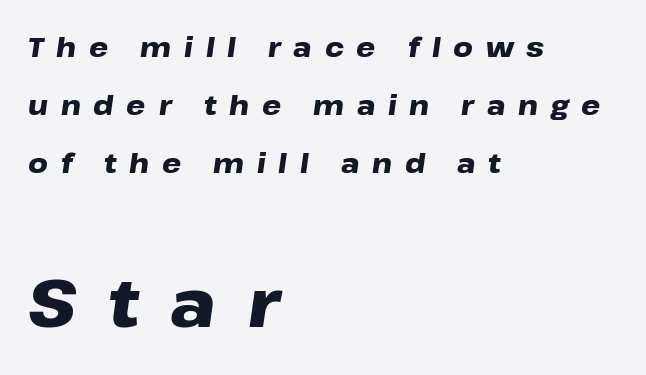
A bare baseline throughout the passage. Slanted lettering throughout. The sample has been set heavy, in full bold. If you drew a ruler down the left edge, every line would touch it. Look at the glyph heights: the lower group is clearly the bigger setting. Short note: letters widely spaced.
